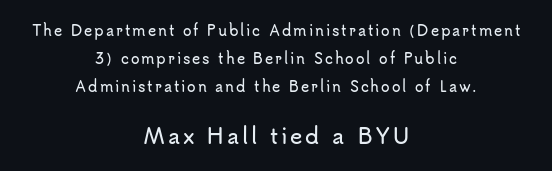
The lower block of text is set noticeably larger than the block above it. This is the regular roman posture of the typeface. Widely set lines give the paragraph a tall, airy silhouette. The whitespace from short lines is split evenly between both sides.
